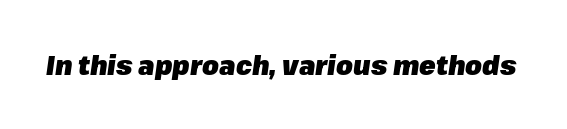
Q: Is the text bold? A: Yes.
Q: Is the text italic (slanted)? A: Yes, it leans right by about 8 degrees.
Q: Is the text underlined? A: No.
Q: Is the spacing between letters normal or unusually wide? A: Normal.
